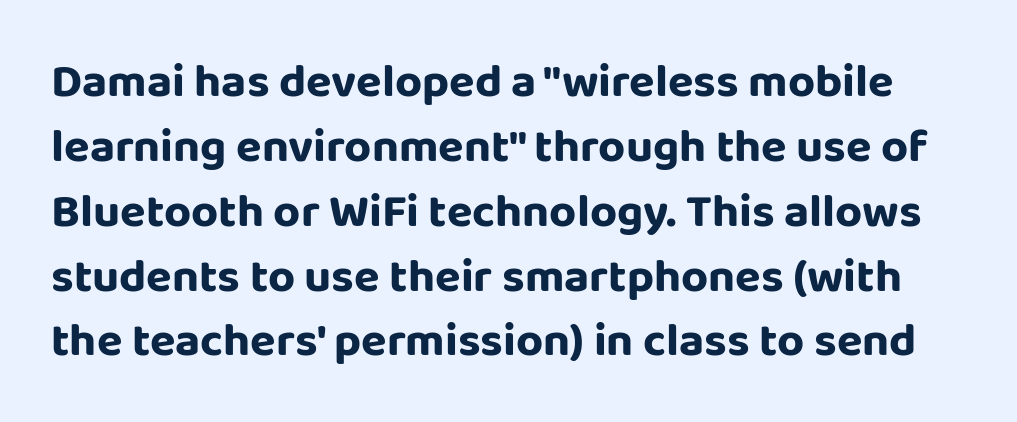
{"serif": "no", "italic": "no", "width": "normal", "stroke_contrast": "low", "x_height": "large", "monospaced": "no", "underline": "no", "line_spacing": "normal", "line_spacing_ratio": 1.38, "letter_spacing": "normal", "letter_spacing_em": 0.0, "glyph_px": 47}
